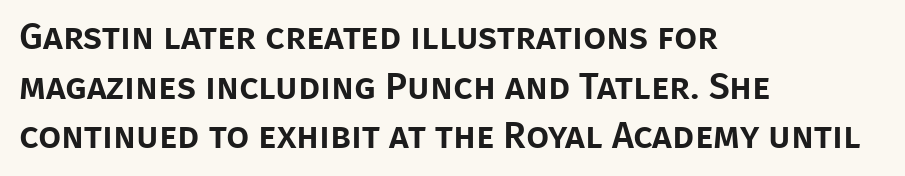
Q: Is the text italic (slanted)? A: No, it is upright.
Q: Is the typeface a serif or a sans-serif typeface? A: Sans-serif.
Q: Is the text underlined? A: No.
Q: How is the paragraph aligned? A: Left-aligned.
Q: Is the spacing between letters normal or unusually wide? A: Normal.
Q: Is the spacing between lines tight, normal or loose? A: Normal.
Q: Width (condensed, normal, or wide)? A: Normal.
Q: Stroke contrast? A: Low.
Q: x-height? A: Large.
Q: Monospaced? A: No.
